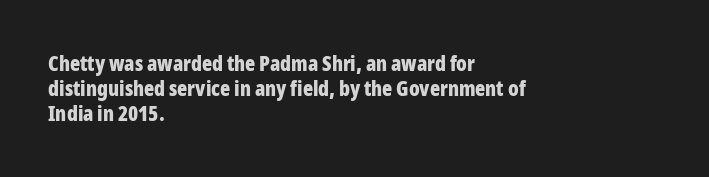
{"italic": "no", "bold": "yes", "underline": "no", "align": "left", "line_spacing_ratio": 1.2, "letter_spacing": "normal", "letter_spacing_em": 0.0, "glyph_px": 21}
